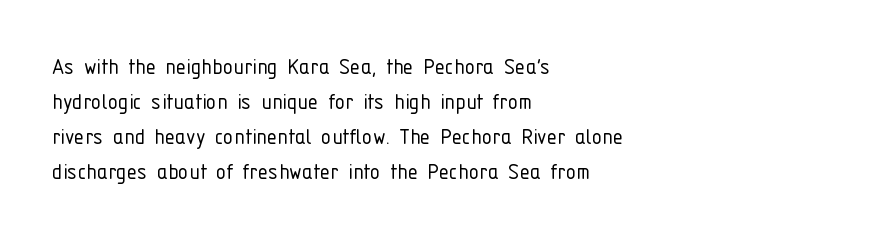
The image shows 26 px text type, upright; set left-aligned, normal line spacing (1.35x), normal letter spacing, not underlined.
